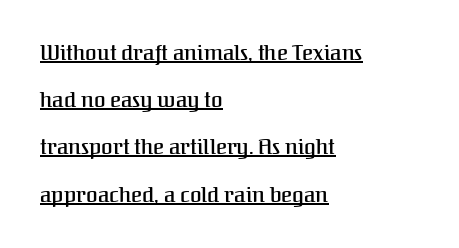
{"italic": "no", "bold": "semi", "underline": "yes", "align": "left", "line_spacing": "loose", "line_spacing_ratio": 2.25, "letter_spacing": "normal", "letter_spacing_em": 0.0, "glyph_px": 21}
